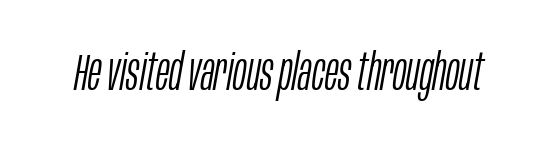
A typesetter would call this proportional, since set widths differ per character. The weight tops out at a normal text grade. The letters sit at their default tracking, neither squeezed nor spread. The font's italic variant was chosen for this text. Glance below the letters and you will spot only blank space.
